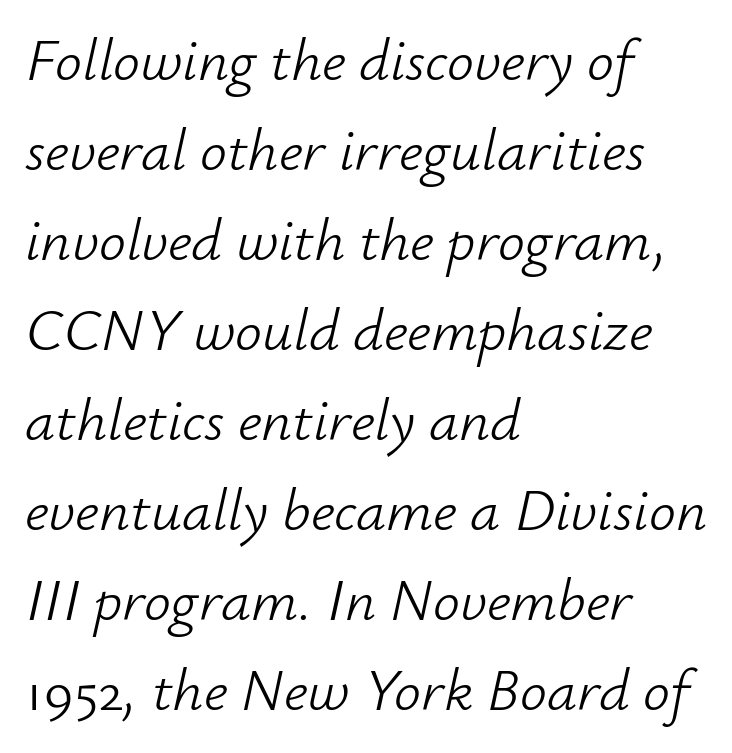
The image shows 60 px light type, italic (leaning right); set left-aligned, normal line spacing (1.5x), normal letter spacing, not underlined; low stroke contrast and a small x-height.
